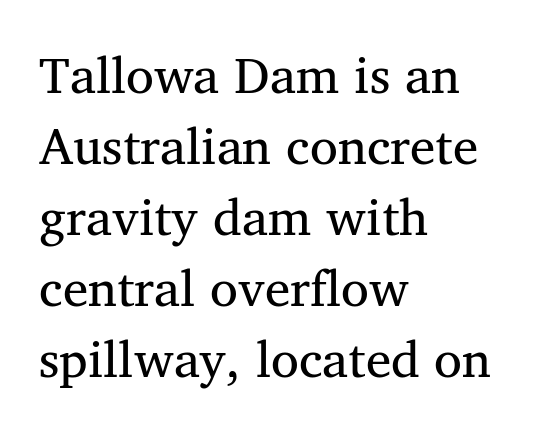
The image shows 51 px regular-weight serif type; set left-aligned, normal line spacing (1.39x), normal letter spacing, not underlined; medium stroke contrast and a medium x-height.
